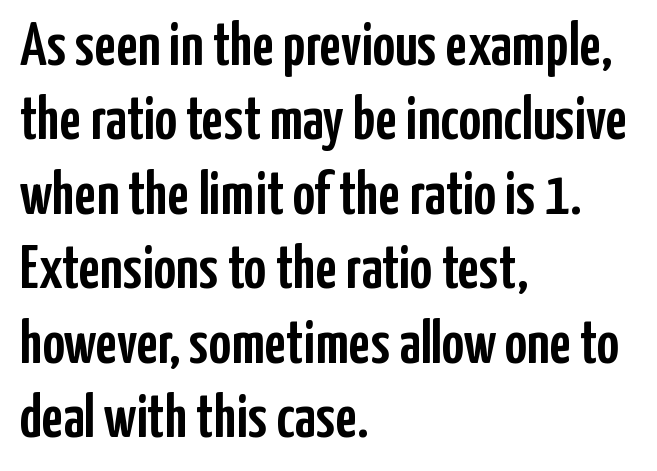
The image shows 61 px condensed sans-serif type, upright; set left-aligned, line spacing 1.22x, normal letter spacing, not underlined; low stroke contrast and a medium x-height.
